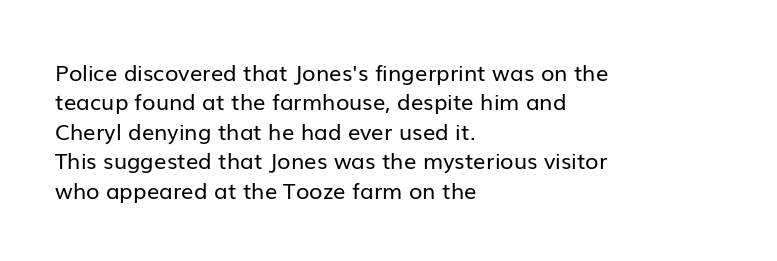
The image shows 22 px text type, upright; set left-aligned, normal line spacing (1.34x), normal letter spacing, not underlined.
